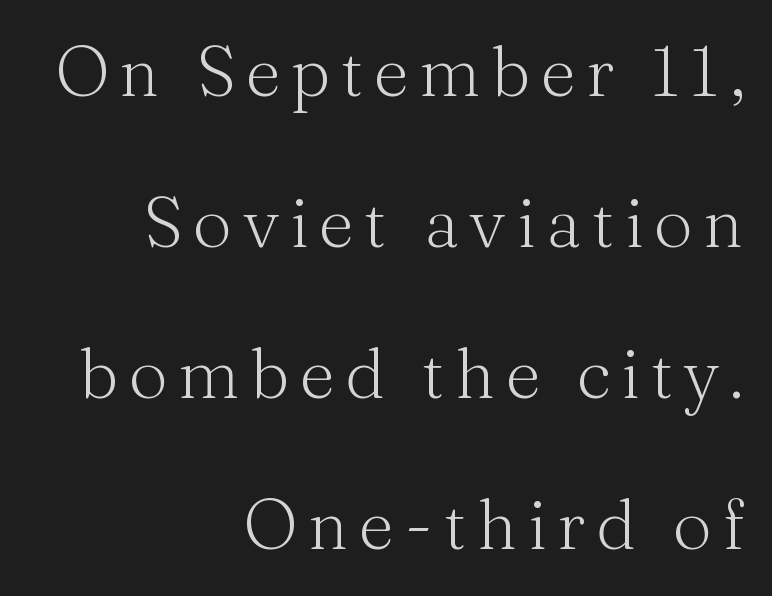
Designer's note — italics off, roman on. This is serif lettering, the kind often seen in printed books. Successive baselines arrive slowly, with a big drop between each. Glance below the letters and you will spot only blank space. These lines are set flush right with a ragged left edge.
